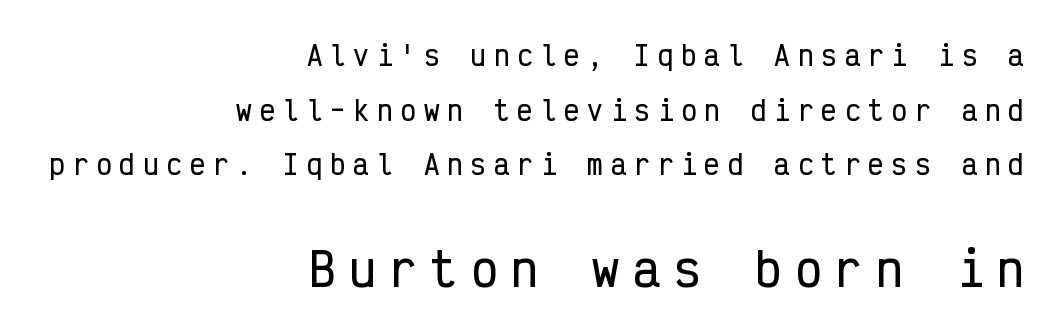
Q: Is the text italic (slanted)? A: No, it is upright.
Q: Is the typeface a serif or a sans-serif typeface? A: Sans-serif.
Q: Is the text underlined? A: No.
Q: How is the paragraph aligned? A: Right-aligned.
Q: Is the spacing between letters normal or unusually wide? A: Unusually wide.
Q: Is the spacing between lines tight, normal or loose? A: Loose.
Q: Which block of text is set in a larger size, the first (top) or the second (bottom)? A: The second (bottom) one.
Q: Width (condensed, normal, or wide)? A: Condensed.
Q: Stroke contrast? A: Low.
Q: x-height? A: Medium.
Q: Monospaced? A: Yes.
